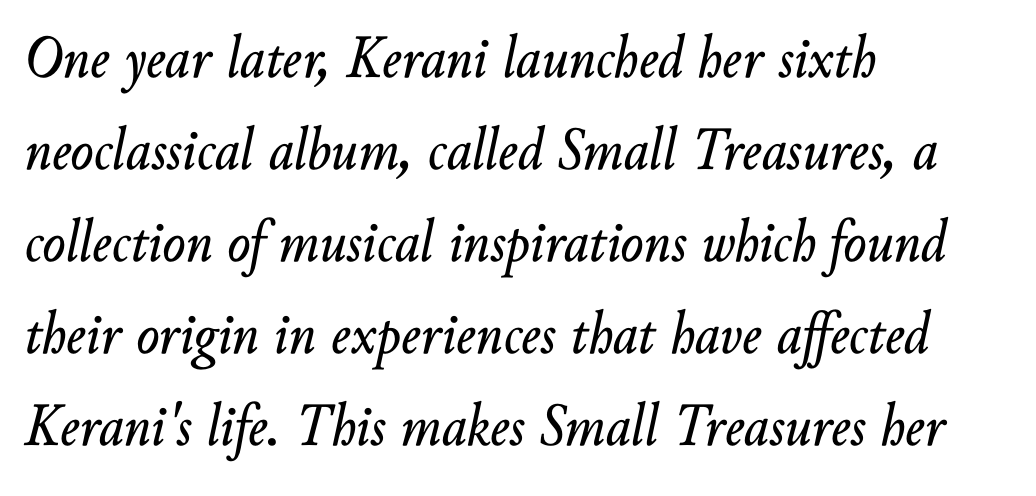
The image shows 61 px text type, italic (leaning right); set left-aligned, normal line spacing (1.51x), normal letter spacing, not underlined; low stroke contrast and a small x-height.
